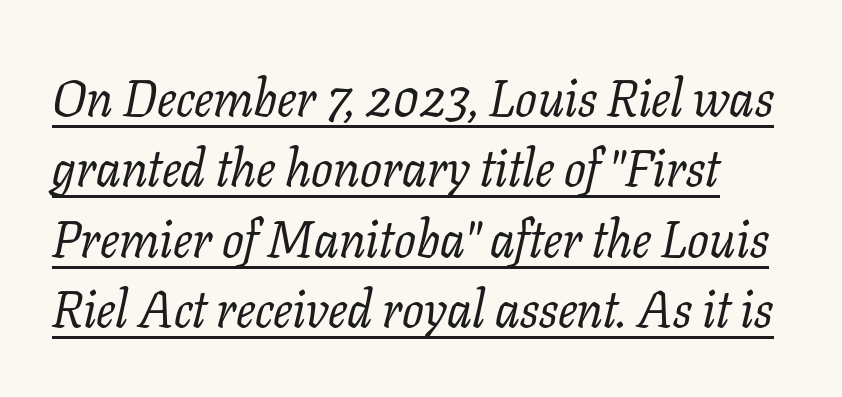
Q: Is the text bold? A: No.
Q: Is the text italic (slanted)? A: Yes, it leans right by about 11 degrees.
Q: Is the typeface a serif or a sans-serif typeface? A: Serif.
Q: Is the text underlined? A: Yes.
Q: Is the spacing between letters normal or unusually wide? A: Normal.
Q: Is the spacing between lines tight, normal or loose? A: Normal.
Q: Width (condensed, normal, or wide)? A: Normal.
Q: Stroke contrast? A: Low.
Q: x-height? A: Medium.
Q: Monospaced? A: No.
